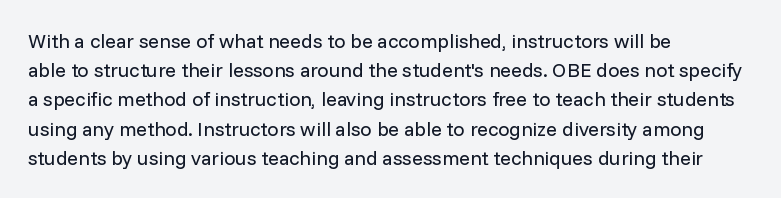
The image shows 20 px text type, upright; set left-aligned, normal line spacing (1.46x), normal letter spacing, not underlined.
